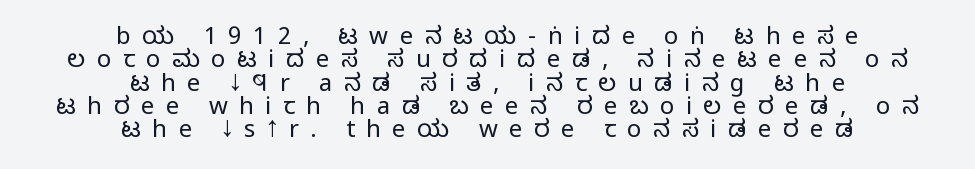
Lines of text with bare space underneath. Every character sits straight up, as roman type does. The line-height multiplier appears low, near solid setting. Centered paragraph, ragged on both sides.
